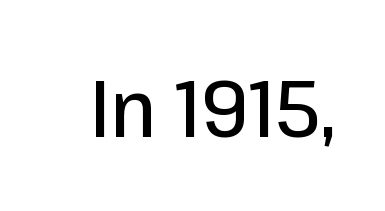
The type family on display is of the sans-serif kind. Short note: letters normally spaced. The rendering uses natural spacing where letterforms have individual widths. Unlike italic type, these characters show no tilt at all. The glyphs are unaccompanied by any horizontal stroke below them.
